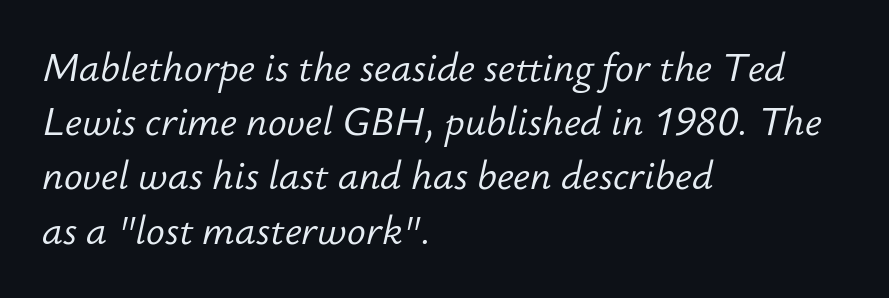
{"italic": "yes", "lean": "right", "slant_degrees": 12, "bold": "no", "weight": "light", "width": "normal", "stroke_contrast": "low", "x_height": "small", "monospaced": "no", "underline": "no", "align": "left", "line_spacing": "normal", "line_spacing_ratio": 1.39, "letter_spacing": "normal", "letter_spacing_em": 0.0, "glyph_px": 39}
